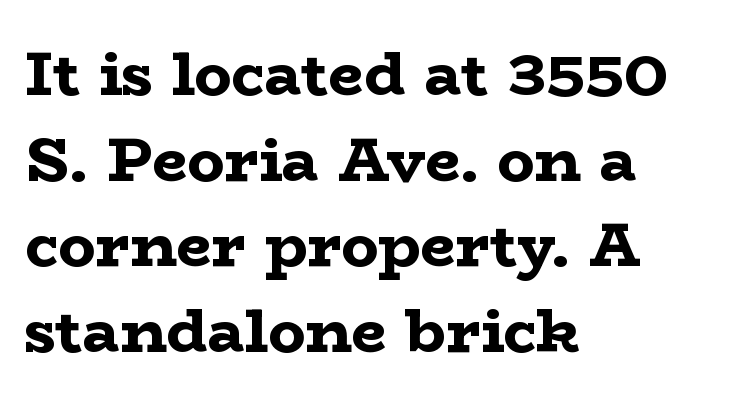
As a designer I'd log this as weight 700, bold. How are the letters spaced? Ordinarily, with no added tracking. I'd call this a serif setting — the letters wear small feet. Evenly set lines give the paragraph a standard silhouette.
